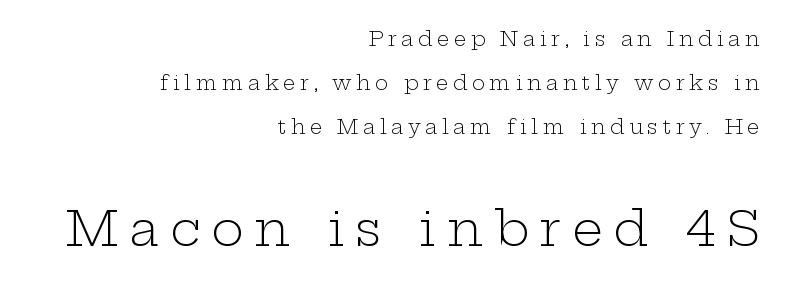
{"serif": "yes", "italic": "no", "bold": "no", "weight": "light", "width": "wide", "stroke_contrast": "low", "x_height": "medium", "monospaced": "no", "underline": "no", "align": "right", "line_spacing": "loose", "line_spacing_ratio": 2.19, "letter_spacing": "wide", "letter_spacing_em": 0.22, "larger_block": "second", "size_ratio": 2.45, "glyph_px": 49}
